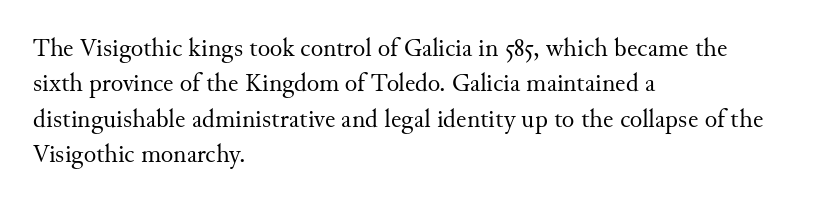
Q: Is the text bold? A: No.
Q: Is the text italic (slanted)? A: No, it is upright.
Q: Is the text underlined? A: No.
Q: How is the paragraph aligned? A: Left-aligned.
Q: Is the spacing between letters normal or unusually wide? A: Normal.
Q: Is the spacing between lines tight, normal or loose? A: Normal.
